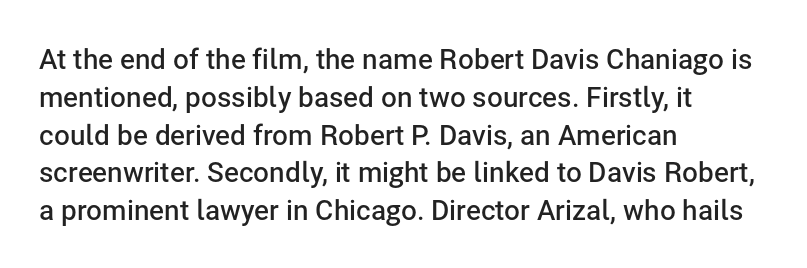
The image shows 28 px semibold sans-serif type, upright; set left-aligned, normal line spacing (1.35x), normal letter spacing, not underlined; low stroke contrast and a medium x-height.
